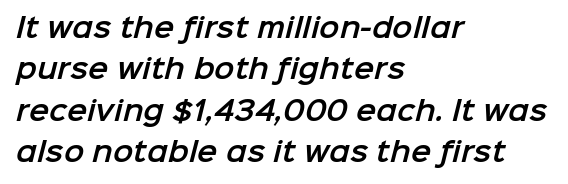
{"underline": "no", "align": "left", "line_spacing": "normal", "line_spacing_ratio": 1.53, "letter_spacing": "normal", "letter_spacing_em": 0.0, "glyph_px": 27}
